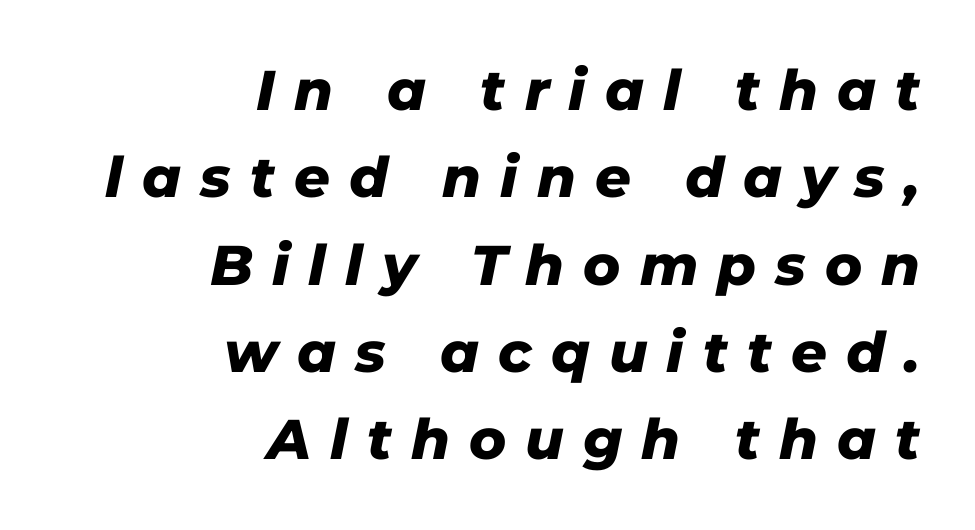
{"italic": "yes", "lean": "right", "slant_degrees": 11, "bold": "yes", "weight": "heavy", "width": "normal", "stroke_contrast": "low", "x_height": "medium", "monospaced": "no", "underline": "no", "align": "right", "line_spacing": "normal", "line_spacing_ratio": 1.56, "letter_spacing": "wide", "letter_spacing_em": 0.34, "glyph_px": 56}
